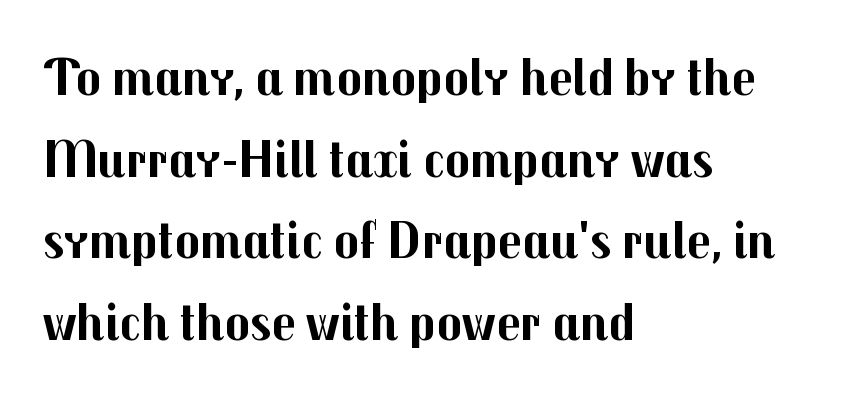
The image shows 53 px bold sans-serif type, upright; set left-aligned, normal line spacing (1.54x), normal letter spacing, not underlined; medium stroke contrast and a medium x-height.
